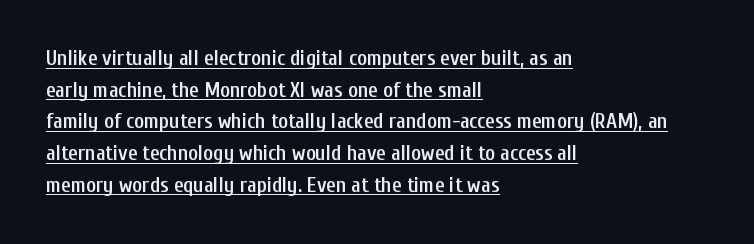
The image shows 21 px text type, upright; set left-aligned, normal line spacing (1.51x), normal letter spacing, underlined.
